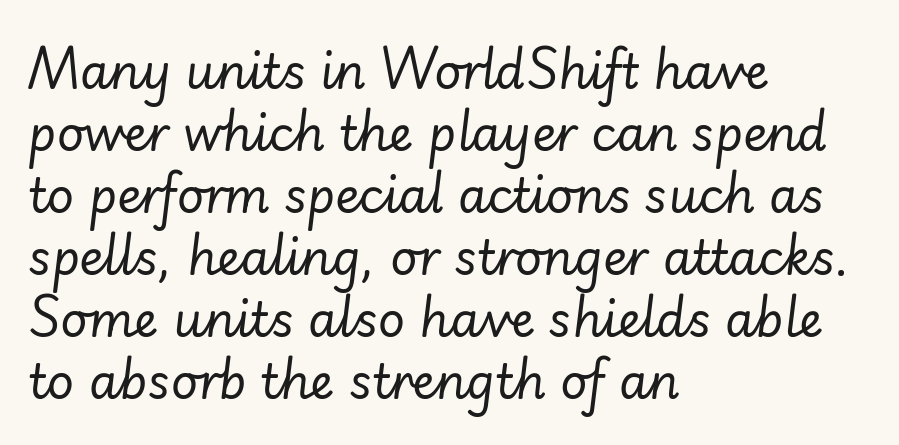
Casual observation: everything's shoved over to the left. Observe the lean: these are italic letterforms. The baseline area is clear. You could not count columns in this text — the font is proportionally spaced. Normally led — the rows are evenly, conventionally spaced.
